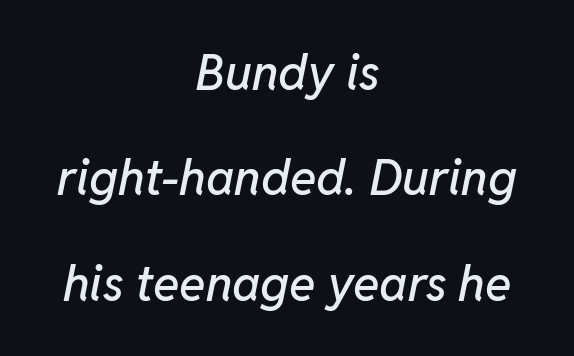
Q: Is the text italic (slanted)? A: Yes, it leans right by about 11 degrees.
Q: Is the text underlined? A: No.
Q: How is the paragraph aligned? A: Centered.
Q: Is the spacing between letters normal or unusually wide? A: Normal.
Q: Is the spacing between lines tight, normal or loose? A: Loose.
Q: Width (condensed, normal, or wide)? A: Normal.
Q: Stroke contrast? A: Low.
Q: x-height? A: Medium.
Q: Monospaced? A: No.
